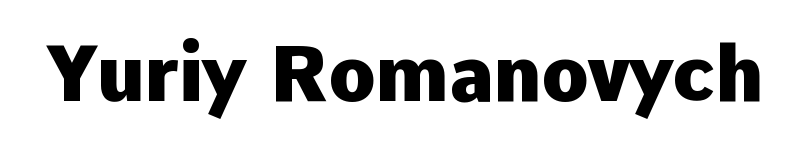
Q: Is the text bold? A: Yes.
Q: Is the text italic (slanted)? A: No, it is upright.
Q: Is the typeface a serif or a sans-serif typeface? A: Sans-serif.
Q: Is the text underlined? A: No.
Q: Is the spacing between letters normal or unusually wide? A: Normal.
Q: Width (condensed, normal, or wide)? A: Normal.
Q: Stroke contrast? A: Low.
Q: x-height? A: Medium.
Q: Monospaced? A: No.
